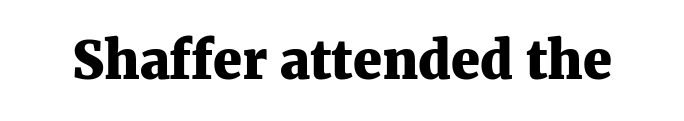
The font is running at its bold setting. Decoration check: the copy has no underline. You could call the tracking neutral — neither tight nor loose. This sample has the flowing, uneven cadence of proportional lettering.
